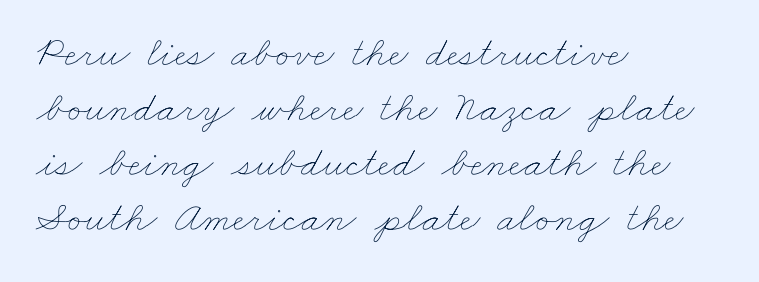
The image shows 43 px thin, wide type; set left-aligned, normal line spacing (1.28x), normal letter spacing, not underlined; low stroke contrast and a small x-height.
